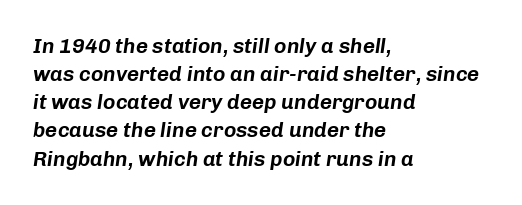
{"italic": "yes", "lean": "right", "slant_degrees": 8, "underline": "no", "align": "left", "line_spacing": "normal", "line_spacing_ratio": 1.34, "letter_spacing": "normal", "letter_spacing_em": 0.0, "glyph_px": 21}
